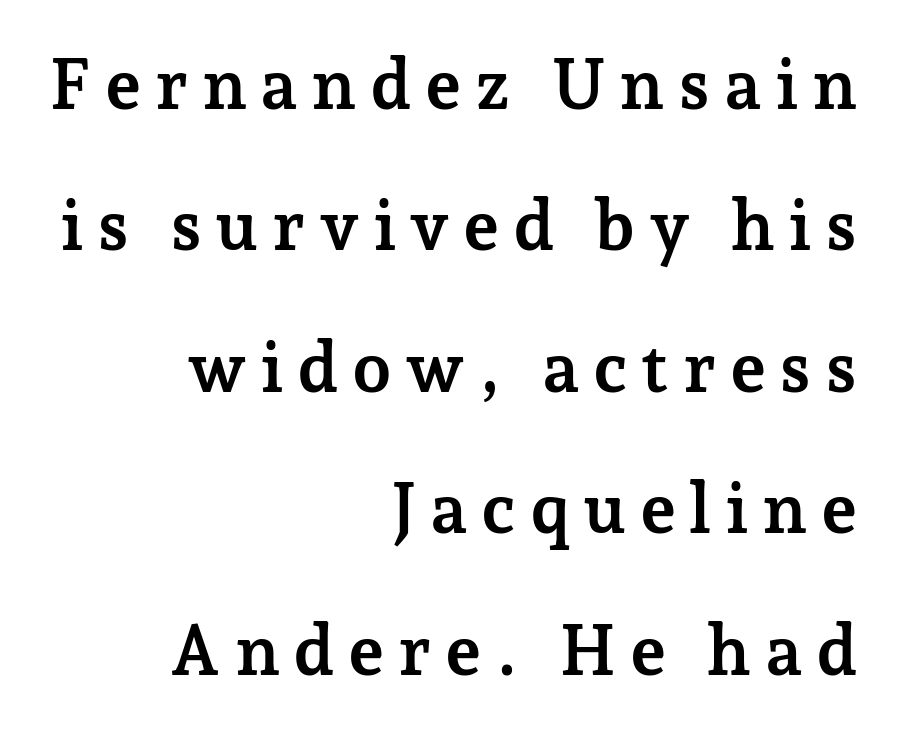
The image shows 70 px semibold serif type, upright; set right-aligned, loose line spacing (2.02x), not underlined; low stroke contrast and a medium x-height.
